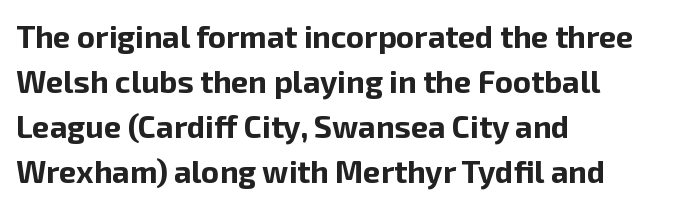
{"serif": "no", "italic": "no", "bold": "yes", "weight": "bold", "width": "normal", "stroke_contrast": "low", "x_height": "medium", "monospaced": "no", "underline": "no", "align": "left", "line_spacing": "normal", "line_spacing_ratio": 1.45, "letter_spacing": "normal", "letter_spacing_em": 0.0, "glyph_px": 31}
